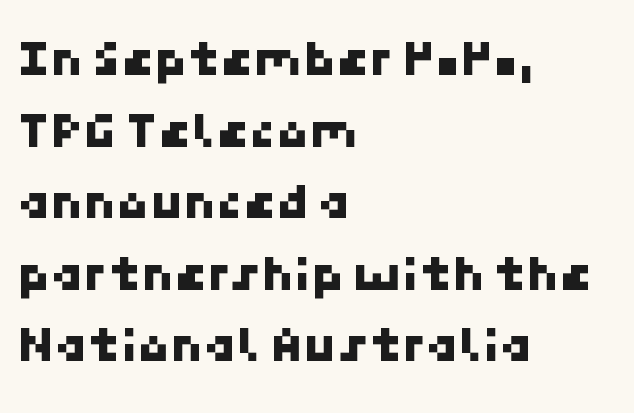
Q: Is the typeface a serif or a sans-serif typeface? A: Sans-serif.
Q: Is the text underlined? A: No.
Q: How is the paragraph aligned? A: Left-aligned.
Q: Is the spacing between letters normal or unusually wide? A: Normal.
Q: Is the spacing between lines tight, normal or loose? A: Normal.
Q: Width (condensed, normal, or wide)? A: Normal.
Q: Stroke contrast? A: Low.
Q: x-height? A: Medium.
